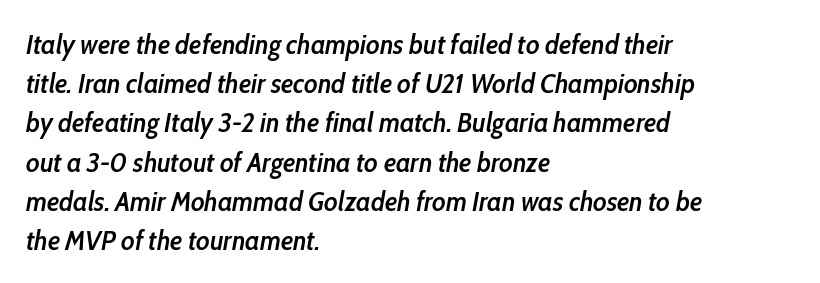
{"italic": "yes", "lean": "right", "slant_degrees": 10, "bold": "semi", "weight": "semibold", "width": "condensed", "stroke_contrast": "low", "x_height": "medium", "monospaced": "no", "underline": "no", "align": "left", "line_spacing": "normal", "line_spacing_ratio": 1.4, "letter_spacing": "normal", "letter_spacing_em": 0.0, "glyph_px": 28}
